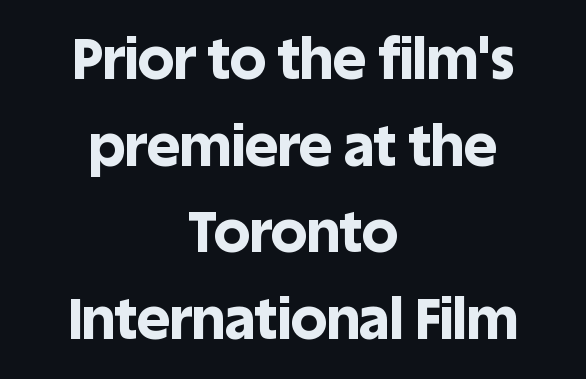
The image shows 57 px bold sans-serif type, upright; set centered, normal line spacing (1.52x), normal letter spacing, not underlined; a large x-height.
